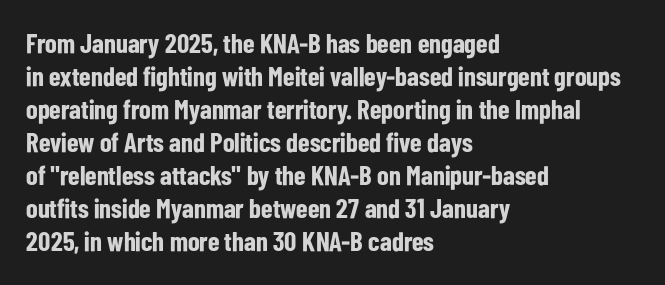
Q: Is the text bold? A: Yes.
Q: Is the text italic (slanted)? A: No, it is upright.
Q: Is the text underlined? A: No.
Q: How is the paragraph aligned? A: Left-aligned.
Q: Is the spacing between letters normal or unusually wide? A: Normal.
